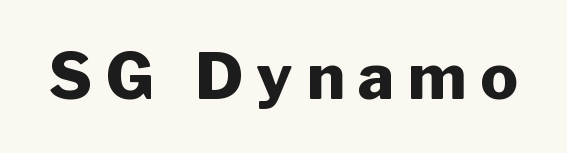
The image shows 63 px heavy sans-serif type, upright; set unusually wide letter spacing (+0.22 em), not underlined; low stroke contrast and a medium x-height.
